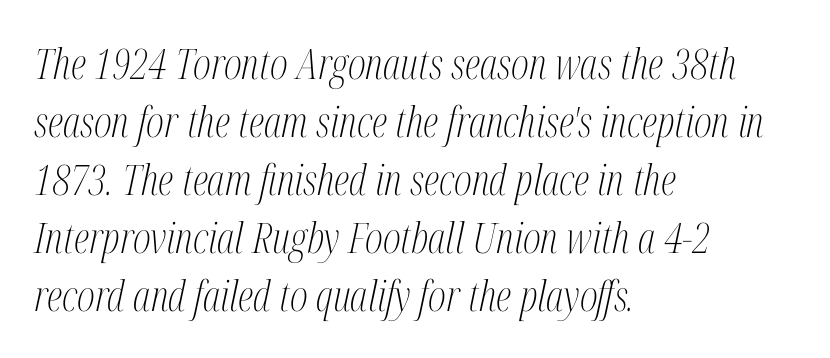
Q: Is the text bold? A: No.
Q: Is the text italic (slanted)? A: Yes, it leans right by about 12 degrees.
Q: Is the typeface a serif or a sans-serif typeface? A: Serif.
Q: Is the text underlined? A: No.
Q: How is the paragraph aligned? A: Left-aligned.
Q: Is the spacing between letters normal or unusually wide? A: Normal.
Q: Is the spacing between lines tight, normal or loose? A: Normal.
Q: Width (condensed, normal, or wide)? A: Condensed.
Q: Stroke contrast? A: Medium.
Q: x-height? A: Medium.
Q: Monospaced? A: No.
